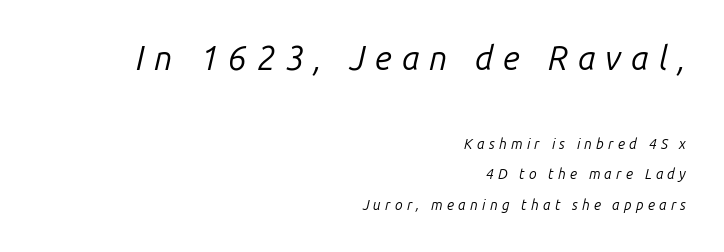
Q: Is the text bold? A: No.
Q: Is the text italic (slanted)? A: Yes, it leans right by about 14 degrees.
Q: Is the text underlined? A: No.
Q: How is the paragraph aligned? A: Right-aligned.
Q: Is the spacing between letters normal or unusually wide? A: Unusually wide.
Q: Is the spacing between lines tight, normal or loose? A: Loose.
Q: Which block of text is set in a larger size, the first (top) or the second (bottom)? A: The first (top) one.
Q: Width (condensed, normal, or wide)? A: Normal.
Q: Stroke contrast? A: Low.
Q: x-height? A: Medium.
Q: Monospaced? A: No.
